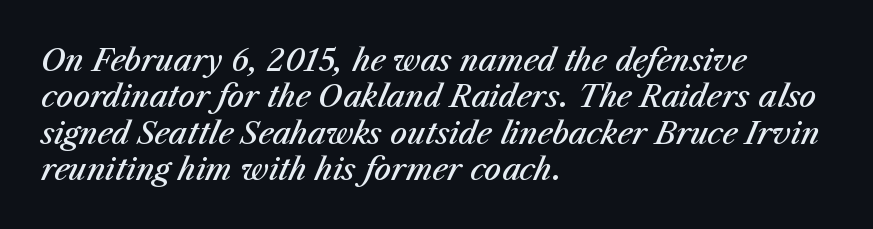
{"italic": "yes", "lean": "right", "slant_degrees": 23, "bold": "semi", "weight": "semibold", "width": "normal", "stroke_contrast": "medium", "x_height": "medium", "monospaced": "no", "underline": "no", "align": "left", "line_spacing_ratio": 1.21, "letter_spacing": "normal", "letter_spacing_em": 0.0, "glyph_px": 30}
